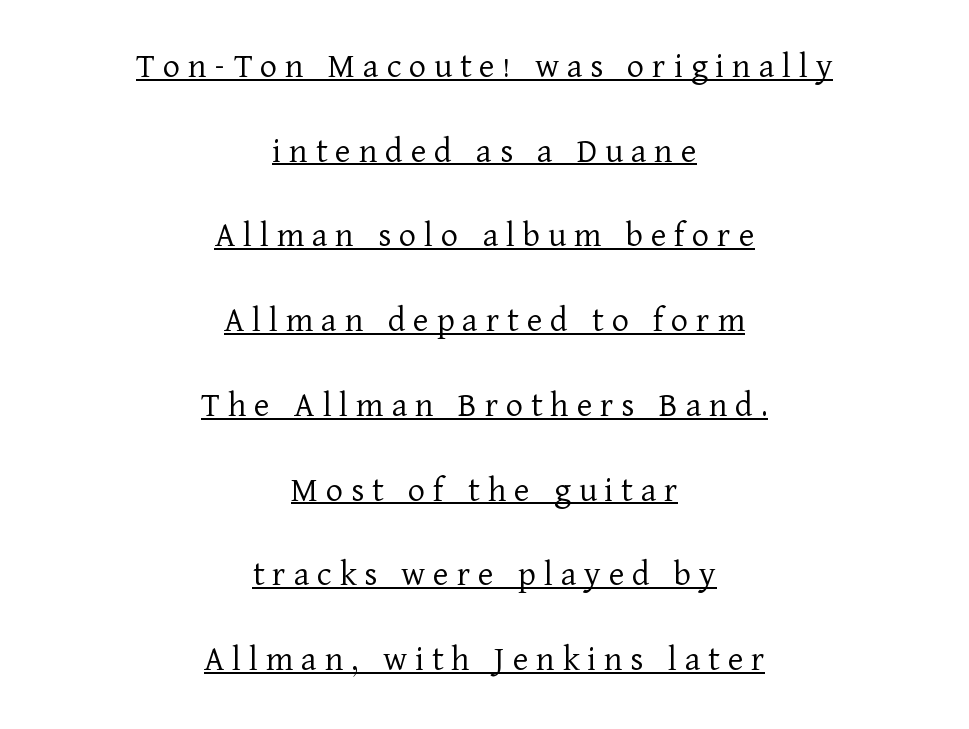
The image shows 37 px light serif type, upright; set centered, loose line spacing (2.29x), unusually wide letter spacing (+0.21 em), underlined; low stroke contrast and a medium x-height.
